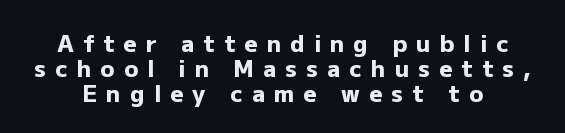
Q: Is the text bold? A: Yes.
Q: Is the text italic (slanted)? A: No, it is upright.
Q: Is the text underlined? A: No.
Q: Is the spacing between letters normal or unusually wide? A: Unusually wide.
Q: Is the spacing between lines tight, normal or loose? A: Tight.
